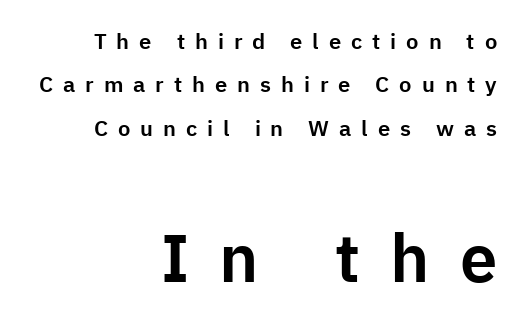
If you drew a line through each stem, it would be perfectly vertical. Loose tracking; the words dissolve into strings of separated letters. The later block is typeset at a bigger size than the earlier block. This rendering features lettering with no underline. Loosely led — the rows are spread out. Type style note: lacks serifs.
